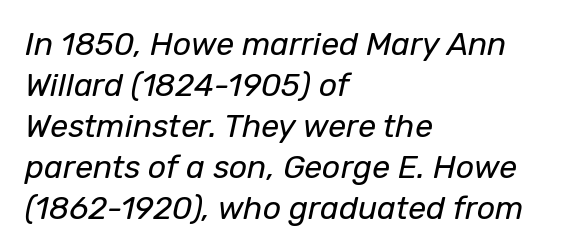
Q: Is the text bold? A: No.
Q: Is the text italic (slanted)? A: Yes, it leans right by about 12 degrees.
Q: Is the text underlined? A: No.
Q: How is the paragraph aligned? A: Left-aligned.
Q: Is the spacing between letters normal or unusually wide? A: Normal.
Q: Is the spacing between lines tight, normal or loose? A: Normal.
Q: Width (condensed, normal, or wide)? A: Normal.
Q: Stroke contrast? A: Low.
Q: x-height? A: Medium.
Q: Monospaced? A: No.
